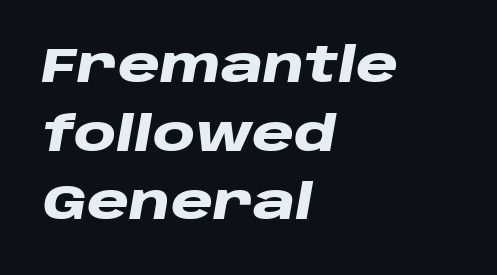
{"italic": "yes", "lean": "right", "slant_degrees": 10, "bold": "yes", "weight": "heavy", "width": "wide", "stroke_contrast": "low", "x_height": "large", "monospaced": "no", "underline": "no", "align": "left", "line_spacing": "normal", "line_spacing_ratio": 1.43, "letter_spacing": "normal", "letter_spacing_em": 0.0, "glyph_px": 48}
